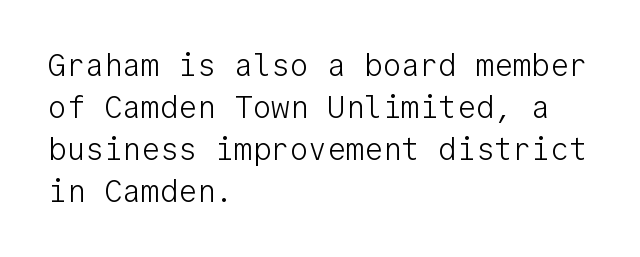
The image shows 31 px light sans-serif type, upright, monospaced; set left-aligned, normal line spacing (1.35x), normal letter spacing, not underlined; low stroke contrast and a medium x-height.
